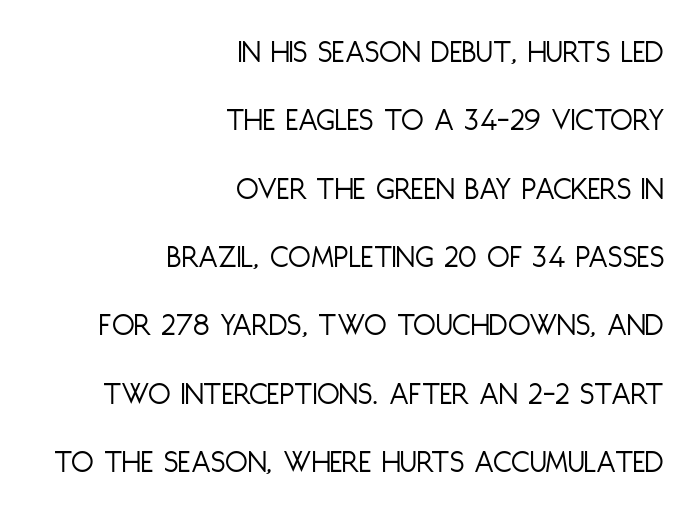
Q: Is the text bold? A: No.
Q: Is the text italic (slanted)? A: No, it is upright.
Q: Is the typeface a serif or a sans-serif typeface? A: Sans-serif.
Q: Is the text underlined? A: No.
Q: How is the paragraph aligned? A: Right-aligned.
Q: Is the spacing between letters normal or unusually wide? A: Normal.
Q: Is the spacing between lines tight, normal or loose? A: Loose.
Q: Width (condensed, normal, or wide)? A: Condensed.
Q: Stroke contrast? A: Low.
Q: x-height? A: Large.
Q: Monospaced? A: No.
